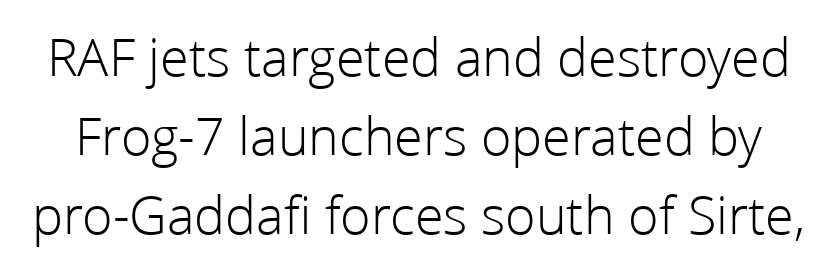
Is this a heavy cut? Hardly; it is regular or lighter. This is roman type, the default non-slanted kind. Descenders are the only things crossing below the line. Each word holds together tightly as a unit, with standard inter-letter gaps. What kind of face is this? One without serifs — a sans. This block has exactly the height ordinary leading produces.
